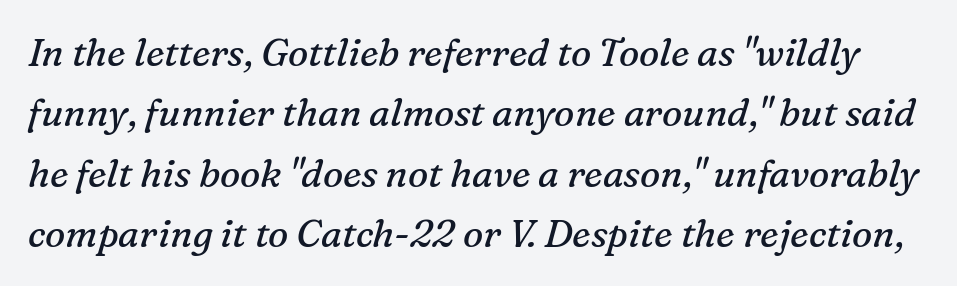
The image shows 38 px regular-weight serif type, italic (leaning right); set normal line spacing (1.59x), normal letter spacing, not underlined; medium stroke contrast and a medium x-height.
